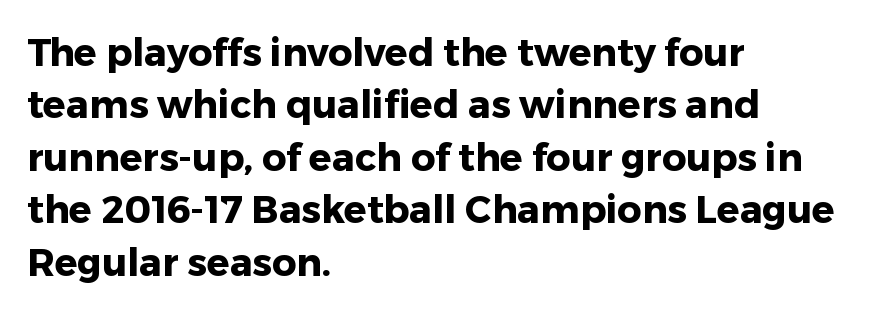
{"serif": "no", "italic": "no", "bold": "yes", "weight": "heavy", "width": "normal", "stroke_contrast": "low", "x_height": "medium", "monospaced": "no", "underline": "no", "align": "left", "line_spacing": "normal", "line_spacing_ratio": 1.38, "letter_spacing": "normal", "letter_spacing_em": 0.0, "glyph_px": 38}
